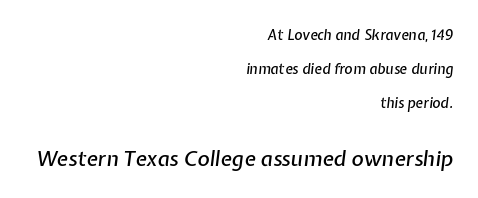
The image shows 21 px text type, italic (leaning right); set right-aligned, loose line spacing (2.43x), normal letter spacing, not underlined; the second (bottom) block is 1.5x larger.
